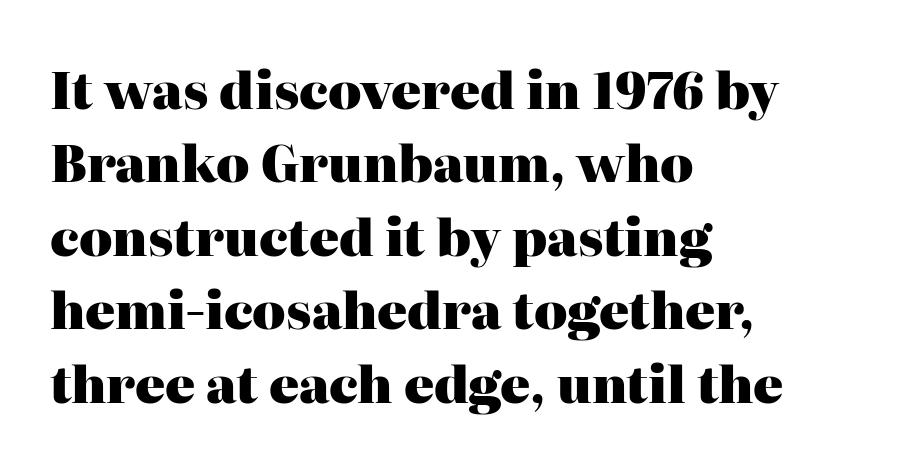
These lines keep a tight, regular rhythm from letter to letter. The specimen reads as upright at a glance. Font category for this specimen: serif. Compared with a centered layout, this one pins lines to the left instead.
